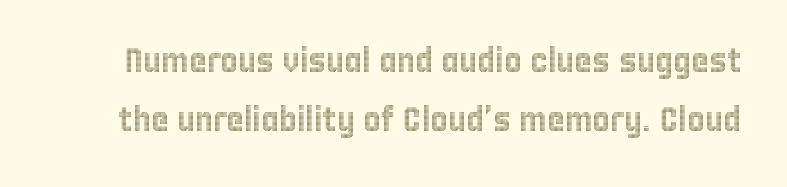
{"italic": "no", "width": "condensed", "x_height": "large", "monospaced": "no", "underline": "no", "line_spacing_ratio": 1.75, "letter_spacing": "normal", "letter_spacing_em": 0.0, "glyph_px": 34}
